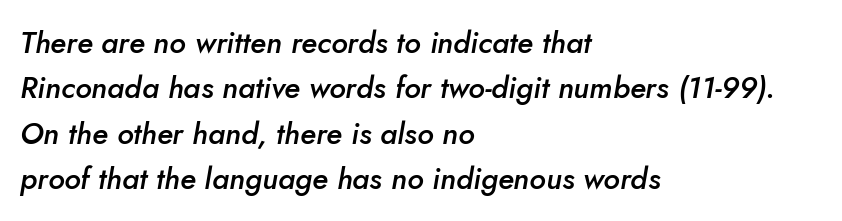
Varying glyph widths throughout — classic text-font behaviour. The specimen omits any rule beneath the text block's lines. There is no visible air inserted between adjacent glyphs. The paragraph has a hard left edge and a soft right edge.
